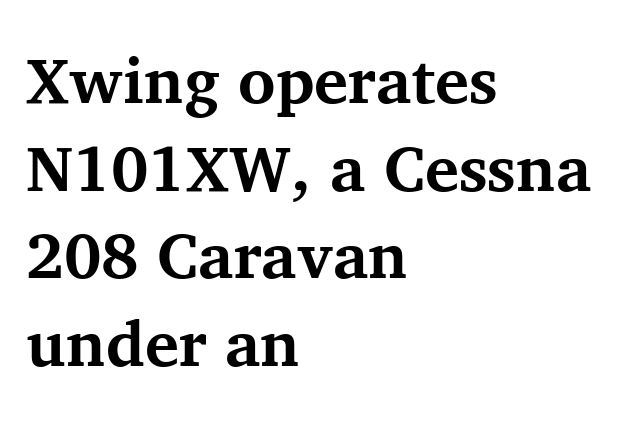
The image shows 64 px bold serif type, upright; set left-aligned, normal line spacing (1.37x), normal letter spacing, not underlined; medium stroke contrast and a medium x-height.
